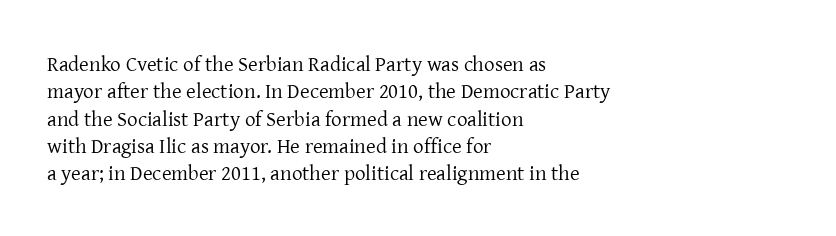
{"italic": "no", "bold": "no", "underline": "no", "align": "left", "line_spacing": "normal", "line_spacing_ratio": 1.3, "letter_spacing": "normal", "letter_spacing_em": 0.0, "glyph_px": 21}
